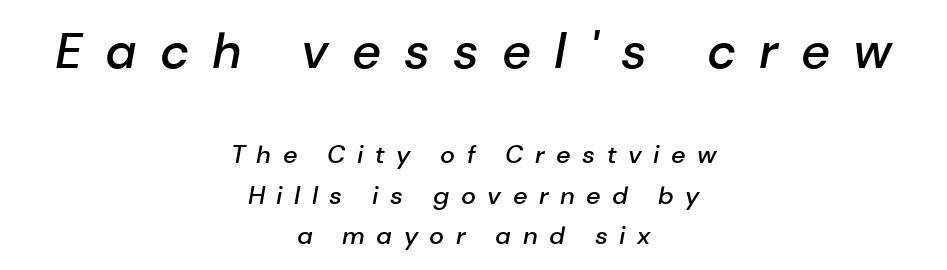
Q: Is the text bold? A: Semi-bold.
Q: Is the text italic (slanted)? A: Yes, it leans right by about 10 degrees.
Q: Is the text underlined? A: No.
Q: How is the paragraph aligned? A: Centered.
Q: Is the spacing between letters normal or unusually wide? A: Unusually wide.
Q: Is the spacing between lines tight, normal or loose? A: Normal.
Q: Which block of text is set in a larger size, the first (top) or the second (bottom)? A: The first (top) one.
Q: Width (condensed, normal, or wide)? A: Normal.
Q: Stroke contrast? A: Low.
Q: x-height? A: Medium.
Q: Monospaced? A: No.
